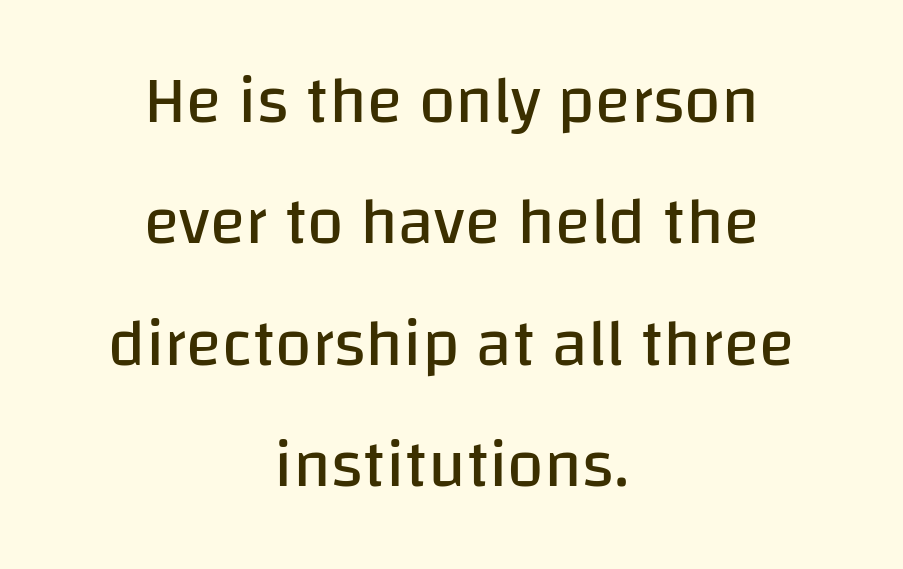
A typesetter would mark this as roman, not italic. The typeface chosen for these lines omits serifs. Weight: not bold — regular or lighter. Descenders hang freely into open space.
